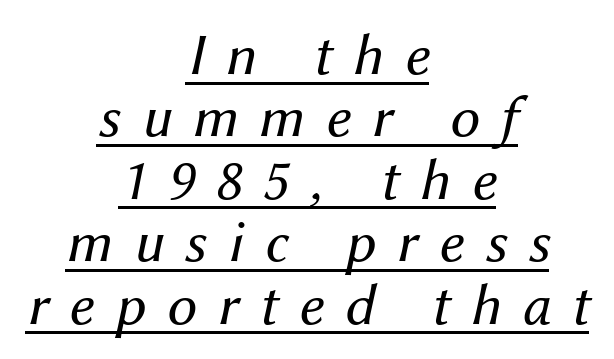
The weight would be labelled regular, book, light, or lighter still. Each new line begins almost immediately beneath the previous one. Characters follow at a spacing far wider than the type designer built in. These lines are rendered in a variable-pitch font. If you drew a line through each stem, it would be angled. Horizontally, the lines are justified to the midpoint only.
